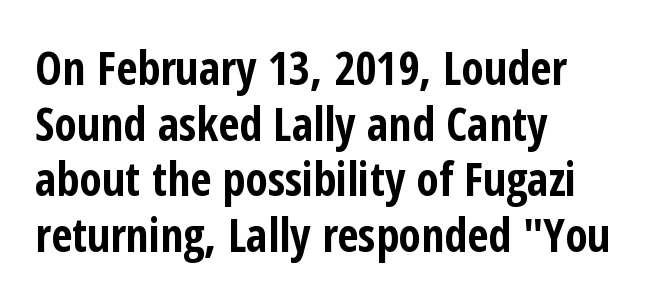
Q: Is the text bold? A: Yes.
Q: Is the text italic (slanted)? A: No, it is upright.
Q: Is the typeface a serif or a sans-serif typeface? A: Sans-serif.
Q: Is the text underlined? A: No.
Q: How is the paragraph aligned? A: Left-aligned.
Q: Is the spacing between letters normal or unusually wide? A: Normal.
Q: Width (condensed, normal, or wide)? A: Condensed.
Q: Stroke contrast? A: Low.
Q: x-height? A: Medium.
Q: Monospaced? A: No.
